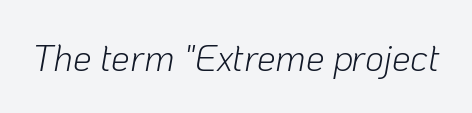
Q: Is the text bold? A: No.
Q: Is the text italic (slanted)? A: Yes, it leans right by about 10 degrees.
Q: Is the text underlined? A: No.
Q: Is the spacing between letters normal or unusually wide? A: Normal.
Q: Width (condensed, normal, or wide)? A: Normal.
Q: Stroke contrast? A: Low.
Q: x-height? A: Medium.
Q: Monospaced? A: No.
